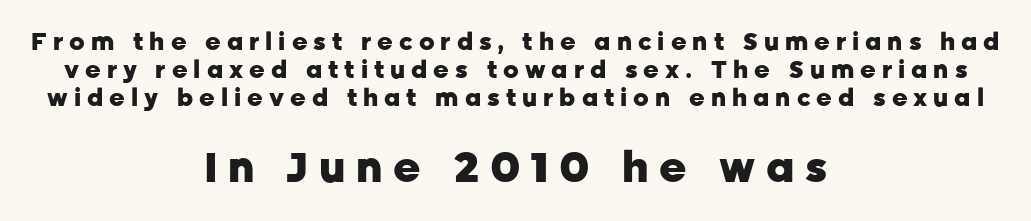
{"serif": "no", "italic": "no", "bold": "yes", "weight": "heavy", "width": "normal", "stroke_contrast": "low", "x_height": "medium", "monospaced": "no", "underline": "no", "align": "center", "line_spacing_ratio": 1.17, "letter_spacing": "wide", "letter_spacing_em": 0.25, "larger_block": "second", "size_ratio": 1.75, "glyph_px": 42}
